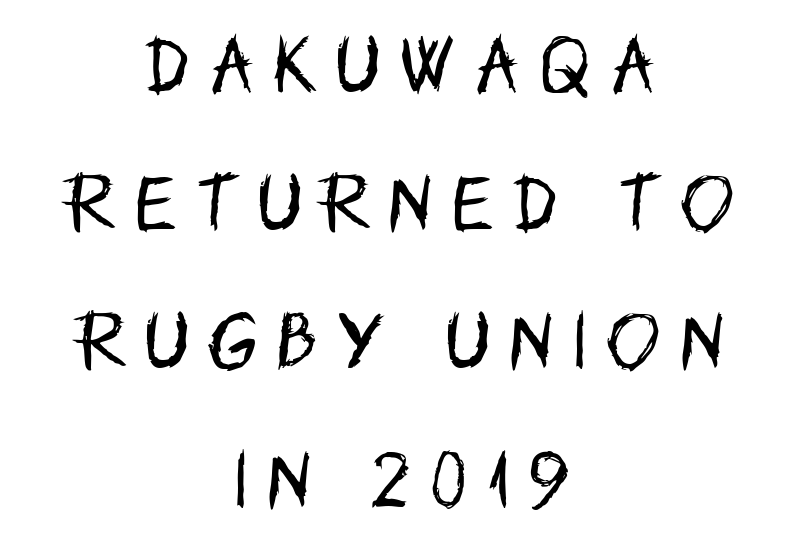
{"serif": "no", "italic": "no", "bold": "no", "weight": "regular", "width": "condensed", "stroke_contrast": "low", "x_height": "large", "monospaced": "no", "underline": "no", "align": "center", "line_spacing": "loose", "line_spacing_ratio": 2.16, "letter_spacing": "wide", "letter_spacing_em": 0.32, "glyph_px": 64}
